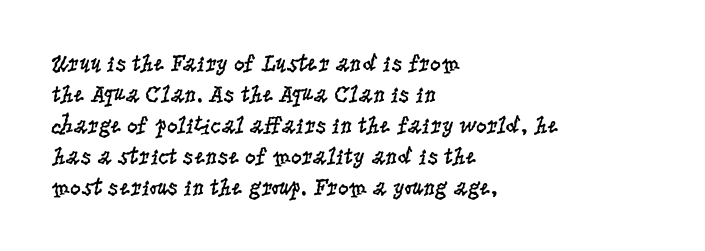
{"bold": "no", "underline": "no", "align": "left", "line_spacing": "normal", "line_spacing_ratio": 1.29, "letter_spacing": "normal", "letter_spacing_em": 0.0, "glyph_px": 24}
